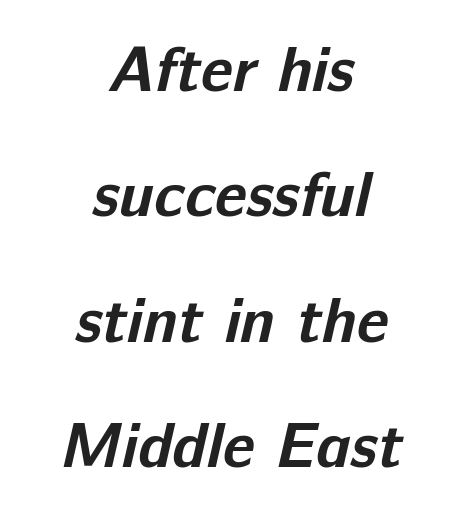
The image shows 63 px bold sans-serif type; set centered, loose line spacing (1.99x), normal letter spacing, not underlined; low stroke contrast and a medium x-height.
